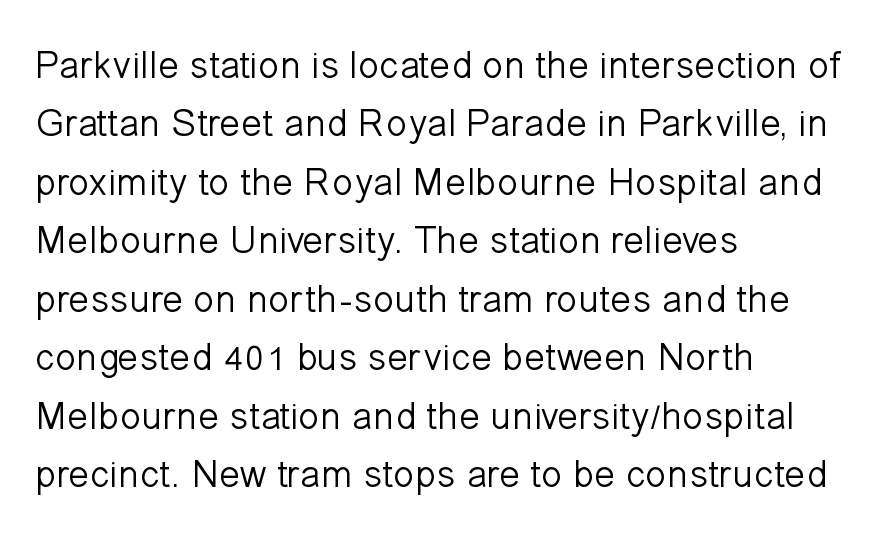
{"serif": "no", "italic": "no", "bold": "no", "weight": "light", "width": "normal", "stroke_contrast": "low", "x_height": "medium", "monospaced": "no", "underline": "no", "align": "left", "line_spacing": "normal", "line_spacing_ratio": 1.5, "letter_spacing": "normal", "letter_spacing_em": 0.0, "glyph_px": 39}
